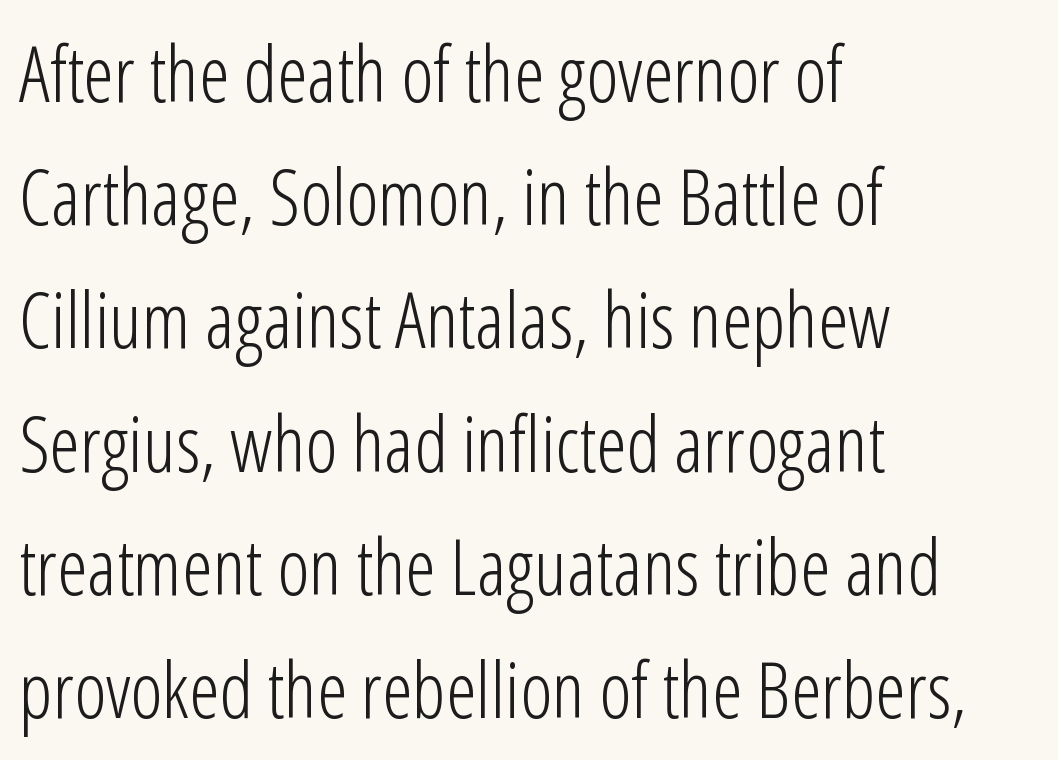
{"serif": "no", "italic": "no", "bold": "no", "weight": "light", "width": "condensed", "stroke_contrast": "low", "x_height": "medium", "monospaced": "no", "underline": "no", "align": "left", "line_spacing": "normal", "line_spacing_ratio": 1.6, "letter_spacing": "normal", "letter_spacing_em": 0.0, "glyph_px": 77}
